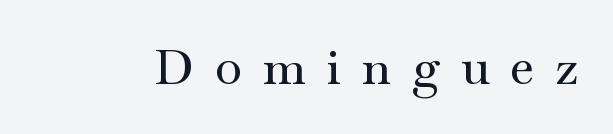
Q: Is the text italic (slanted)? A: No, it is upright.
Q: Is the typeface a serif or a sans-serif typeface? A: Serif.
Q: Is the text underlined? A: No.
Q: Is the spacing between letters normal or unusually wide? A: Unusually wide.
Q: Width (condensed, normal, or wide)? A: Wide.
Q: Stroke contrast? A: Medium.
Q: x-height? A: Small.
Q: Monospaced? A: No.
